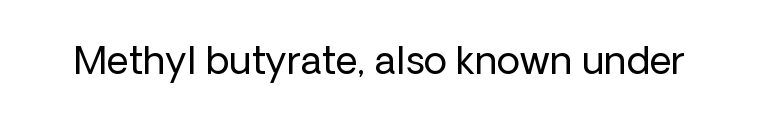
The image shows 38 px regular-weight sans-serif type, upright; set normal letter spacing, not underlined; low stroke contrast and a medium x-height.
